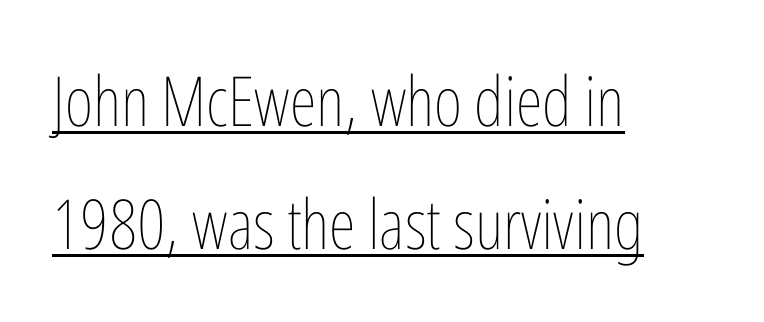
Rendered with straight, roman letterforms. The rag falls on the right side of this text block. The letters advance in unequal steps, a hallmark of proportional type. The tracking reads as untouched default to a designer's eye. The font is comparable to plain body text, perhaps lighter.
